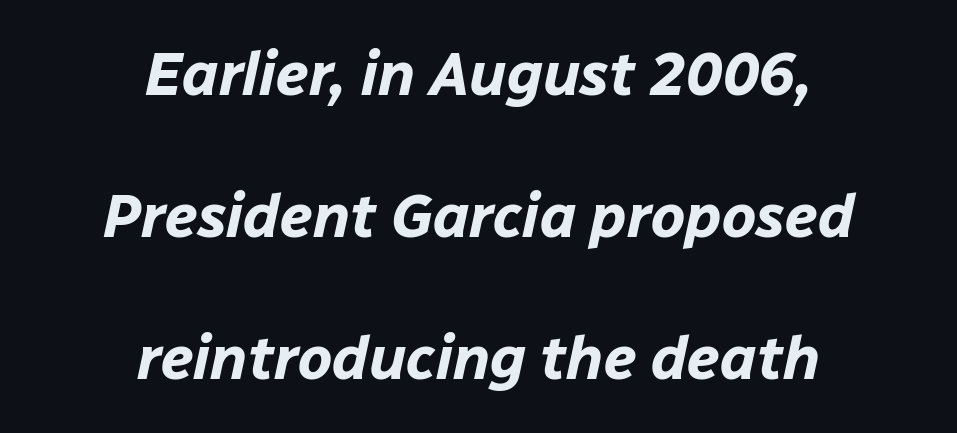
Varying glyph widths throughout — classic text-font behaviour. Does the lettering tilt? It does — this is italic. A centered setting, common on invitations and titles, is used for this passage. These words are printed bold, with thick strokes throughout.
